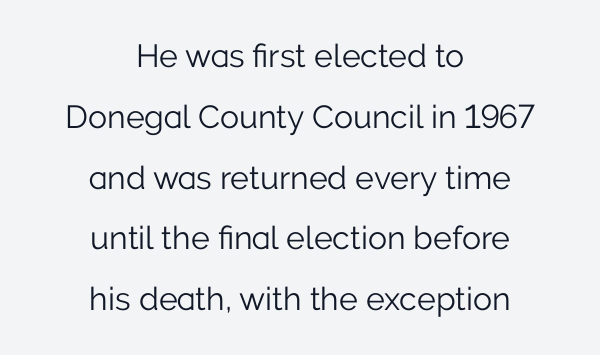
{"serif": "no", "italic": "no", "bold": "no", "weight": "light", "width": "normal", "stroke_contrast": "low", "x_height": "medium", "monospaced": "no", "underline": "no", "align": "center", "line_spacing": "loose", "line_spacing_ratio": 1.9, "letter_spacing": "normal", "letter_spacing_em": 0.0, "glyph_px": 32}
